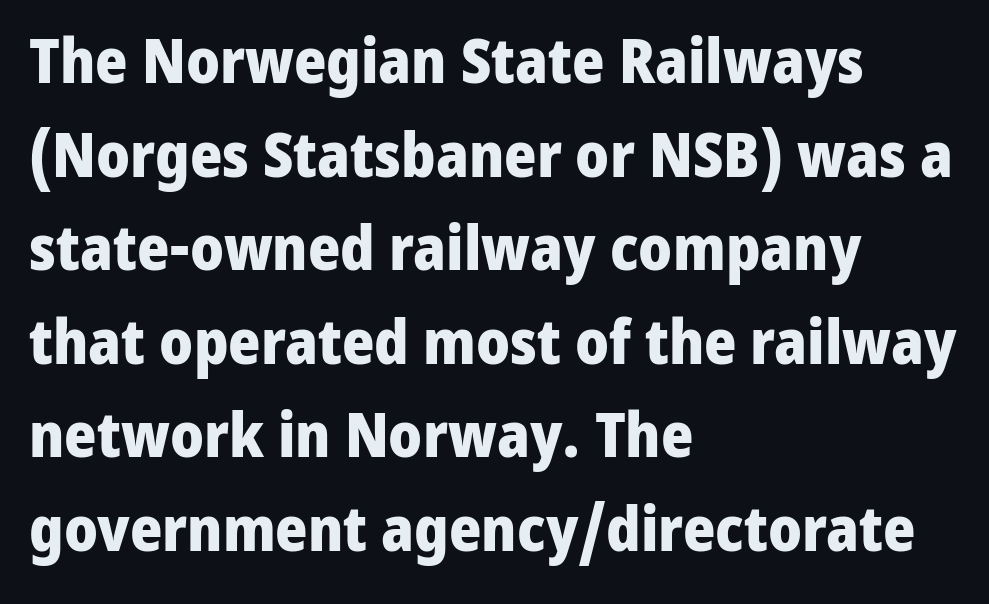
{"serif": "no", "italic": "no", "bold": "yes", "weight": "heavy", "width": "normal", "stroke_contrast": "low", "x_height": "medium", "monospaced": "no", "underline": "no", "align": "left", "line_spacing": "normal", "line_spacing_ratio": 1.51, "letter_spacing": "normal", "letter_spacing_em": 0.0, "glyph_px": 62}
